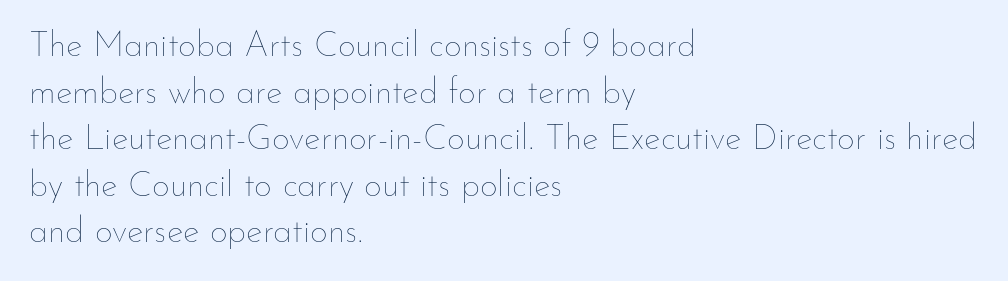
The image shows 35 px thin type, upright; set left-aligned, normal line spacing (1.33x), normal letter spacing, not underlined; low stroke contrast and a small x-height.
